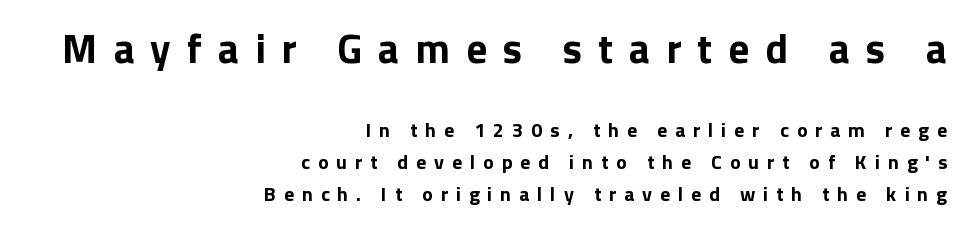
{"serif": "no", "italic": "no", "bold": "yes", "weight": "bold", "width": "normal", "stroke_contrast": "low", "x_height": "medium", "monospaced": "no", "underline": "no", "align": "right", "line_spacing": "normal", "line_spacing_ratio": 1.59, "letter_spacing": "wide", "letter_spacing_em": 0.39, "larger_block": "first", "size_ratio": 2.05, "glyph_px": 41}
